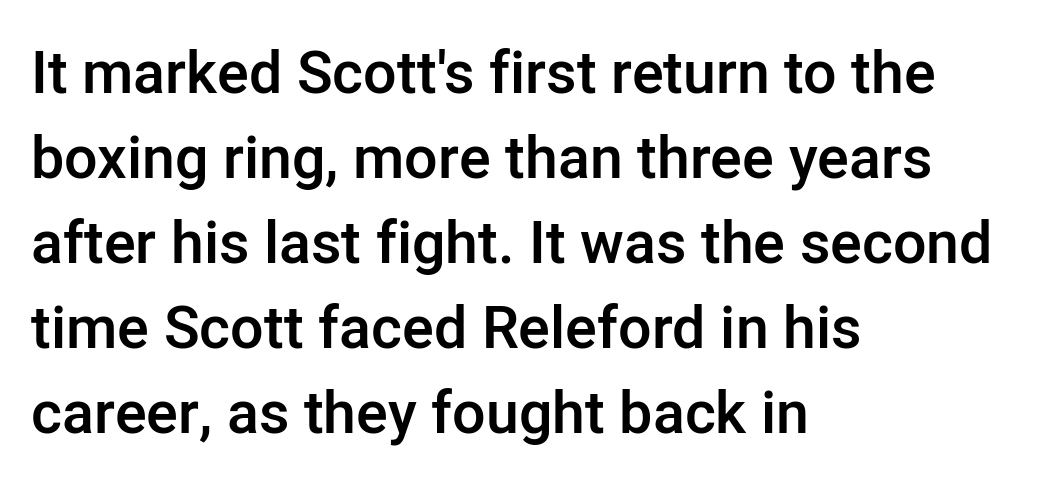
Q: Is the text bold? A: Semi-bold.
Q: Is the text italic (slanted)? A: No, it is upright.
Q: Is the typeface a serif or a sans-serif typeface? A: Sans-serif.
Q: Is the text underlined? A: No.
Q: How is the paragraph aligned? A: Left-aligned.
Q: Is the spacing between letters normal or unusually wide? A: Normal.
Q: Is the spacing between lines tight, normal or loose? A: Normal.
Q: Width (condensed, normal, or wide)? A: Normal.
Q: Stroke contrast? A: Low.
Q: x-height? A: Medium.
Q: Monospaced? A: No.
